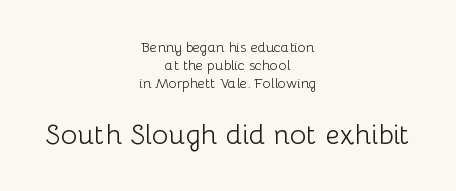
The emphasis by scale lands on block number two, below. Vertical strokes here are truly vertical. The baseline area is clear. The letters look calm and open, with moderate or lighter stems. These lines keep a tight, regular rhythm from letter to letter.
